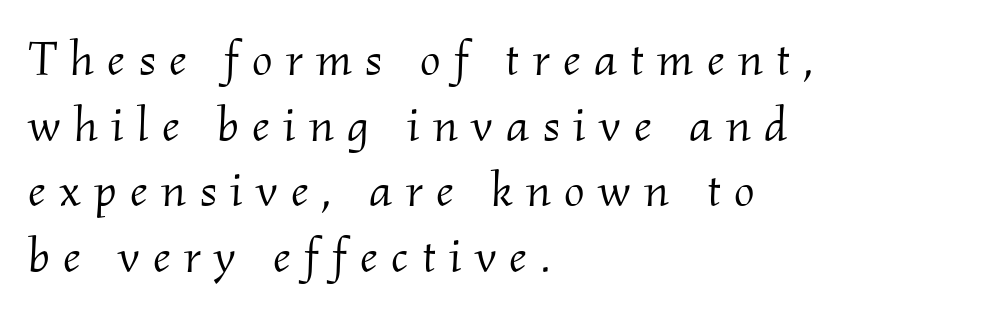
The image shows 49 px light serif type, italic (leaning right); set left-aligned, normal line spacing (1.34x), unusually wide letter spacing (+0.27 em), not underlined; medium stroke contrast and a small x-height.
